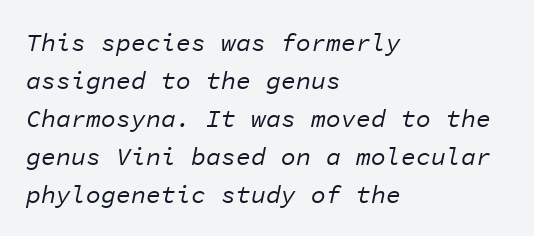
{"italic": "yes", "lean": "right", "slant_degrees": 11, "bold": "no", "underline": "no", "align": "left", "line_spacing": "normal", "line_spacing_ratio": 1.52, "letter_spacing": "normal", "letter_spacing_em": 0.0, "glyph_px": 25}
